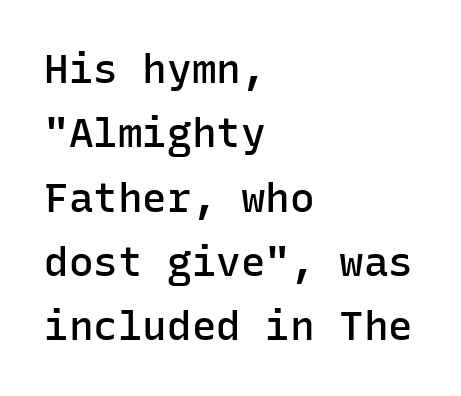
The image shows 41 px semibold sans-serif type, upright, monospaced; set left-aligned, normal line spacing (1.57x), normal letter spacing, not underlined; low stroke contrast and a medium x-height.
